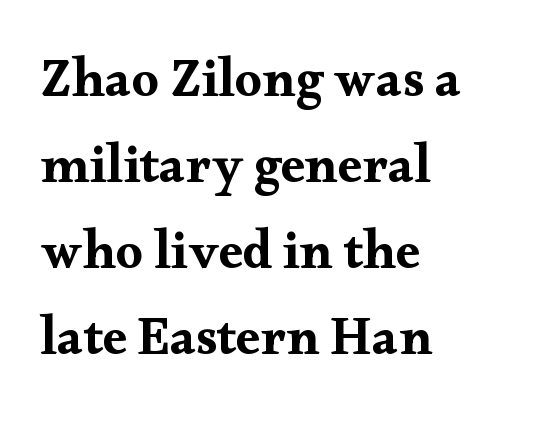
Q: Is the text italic (slanted)? A: No, it is upright.
Q: Is the typeface a serif or a sans-serif typeface? A: Serif.
Q: Is the text underlined? A: No.
Q: How is the paragraph aligned? A: Left-aligned.
Q: Is the spacing between letters normal or unusually wide? A: Normal.
Q: Is the spacing between lines tight, normal or loose? A: Normal.
Q: Width (condensed, normal, or wide)? A: Wide.
Q: Stroke contrast? A: Medium.
Q: x-height? A: Small.
Q: Monospaced? A: No.
